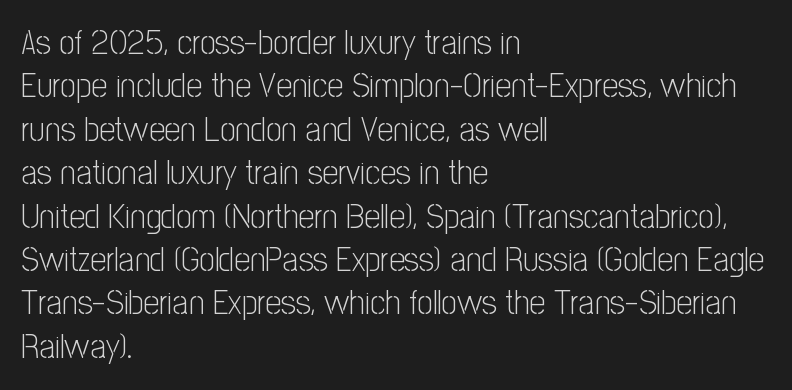
{"serif": "no", "italic": "no", "bold": "no", "weight": "light", "width": "condensed", "stroke_contrast": "low", "x_height": "medium", "monospaced": "no", "underline": "no", "align": "left", "line_spacing_ratio": 1.24, "letter_spacing": "normal", "letter_spacing_em": 0.0, "glyph_px": 35}
